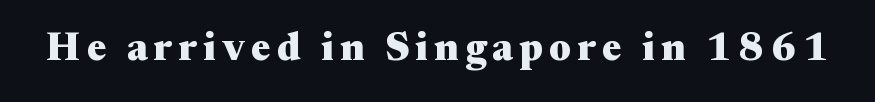
Q: Is the text bold? A: Yes.
Q: Is the text italic (slanted)? A: No, it is upright.
Q: Is the typeface a serif or a sans-serif typeface? A: Serif.
Q: Is the text underlined? A: No.
Q: Width (condensed, normal, or wide)? A: Wide.
Q: Stroke contrast? A: Medium.
Q: x-height? A: Medium.
Q: Monospaced? A: No.
